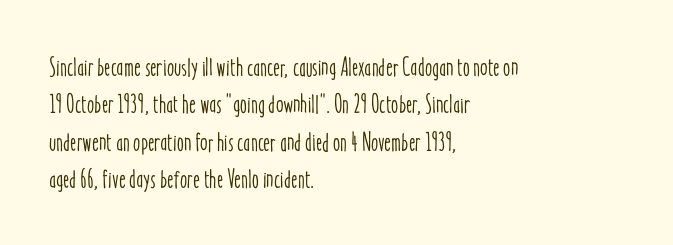
Q: Is the text italic (slanted)? A: No, it is upright.
Q: Is the text underlined? A: No.
Q: How is the paragraph aligned? A: Left-aligned.
Q: Is the spacing between letters normal or unusually wide? A: Normal.
Q: Is the spacing between lines tight, normal or loose? A: Normal.
